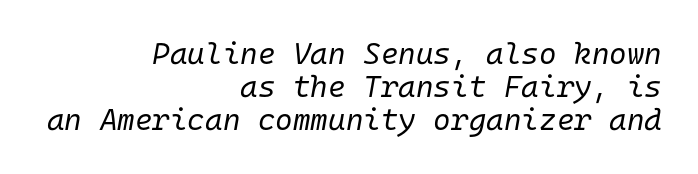
The image shows 30 px regular-weight type, italic (leaning right), monospaced; set right-aligned, tight line spacing (1.1x), normal letter spacing, not underlined; low stroke contrast and a medium x-height.
